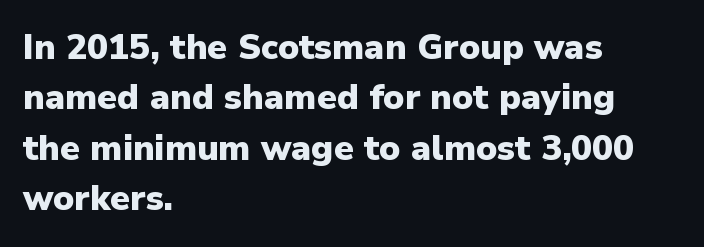
Anything drawn beneath the words? Only blank space. Nope, no serifs anywhere on these letters. This block has exactly the height ordinary leading produces. Each word holds together tightly as a unit, with standard inter-letter gaps. Unlike italic type, these characters show no tilt at all.
